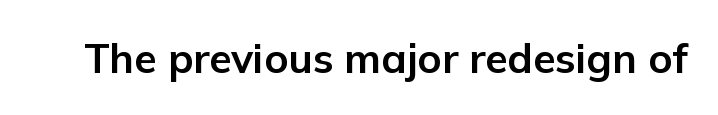
The lettering holds an erect, upright posture throughout. In terms of weight, the rendering is a true, heavy bold. Beneath every word, the page is bare. The type family on display is of the sans-serif kind. Does extra space separate the letters? No, they use regular spacing. Each letter keeps its own natural width here, so spacing adapts to shape.
